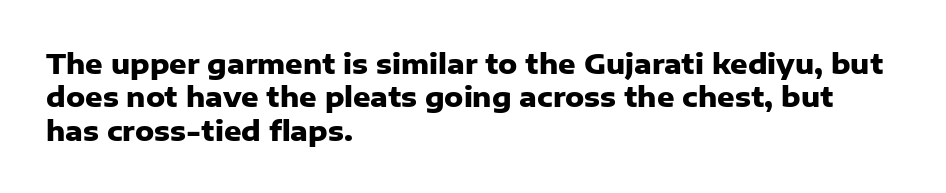
{"italic": "no", "bold": "yes", "underline": "no", "align": "left", "line_spacing_ratio": 1.24, "letter_spacing": "normal", "letter_spacing_em": 0.0, "glyph_px": 27}
